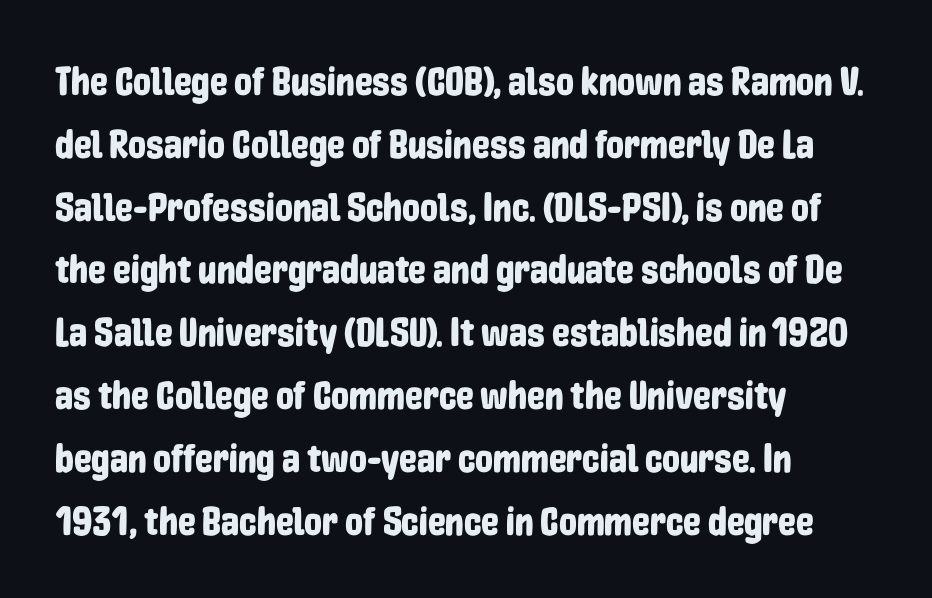
Quick note: interline space is typical. This sample uses a sans-serif face. Nothing unusual about the tracking: characters are spaced as the font intends. These lines were composed using upright roman letters.
